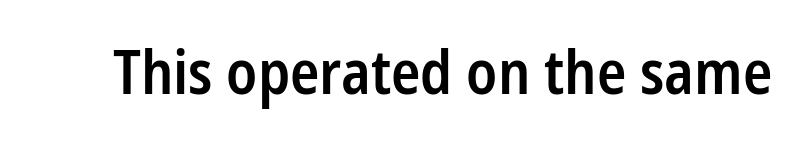
Q: Is the text bold? A: Semi-bold.
Q: Is the text italic (slanted)? A: No, it is upright.
Q: Is the typeface a serif or a sans-serif typeface? A: Sans-serif.
Q: Is the text underlined? A: No.
Q: Is the spacing between letters normal or unusually wide? A: Normal.
Q: Width (condensed, normal, or wide)? A: Condensed.
Q: Stroke contrast? A: Low.
Q: x-height? A: Medium.
Q: Monospaced? A: No.
